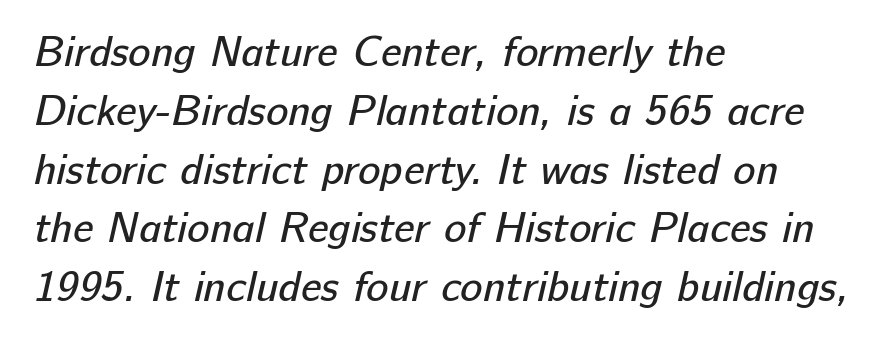
Q: Is the text bold? A: No.
Q: Is the typeface a serif or a sans-serif typeface? A: Sans-serif.
Q: Is the text underlined? A: No.
Q: How is the paragraph aligned? A: Left-aligned.
Q: Is the spacing between letters normal or unusually wide? A: Normal.
Q: Is the spacing between lines tight, normal or loose? A: Normal.
Q: Width (condensed, normal, or wide)? A: Normal.
Q: Stroke contrast? A: Low.
Q: x-height? A: Medium.
Q: Monospaced? A: No.
